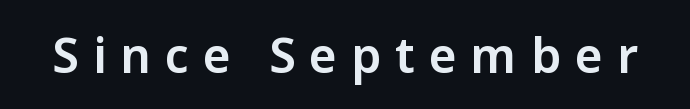
Q: Is the text italic (slanted)? A: No, it is upright.
Q: Is the typeface a serif or a sans-serif typeface? A: Sans-serif.
Q: Is the text underlined? A: No.
Q: Is the spacing between letters normal or unusually wide? A: Unusually wide.
Q: Width (condensed, normal, or wide)? A: Normal.
Q: Stroke contrast? A: Low.
Q: x-height? A: Medium.
Q: Monospaced? A: No.
